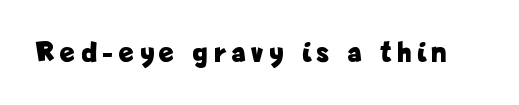
Typesetter's note: full bold, strokes at maximum text heaviness. Character widths vary here, with narrow letters taking less room than wide ones. The axis of the letterforms is exactly vertical. Regarding serifs, this sample does without them.
